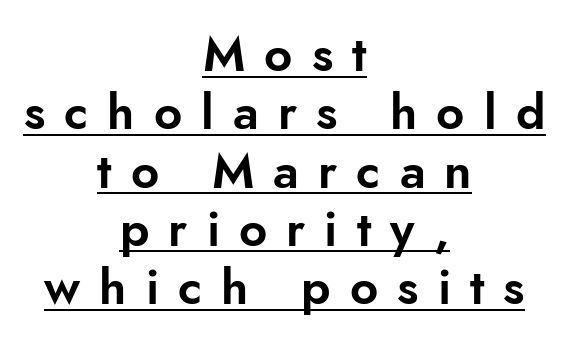
The passage shown is typed in a proportional face where columns would drift. Rendered with straight, roman letterforms. Neither beginnings nor endings align; midpoints do. This sample uses a sans-serif face.
